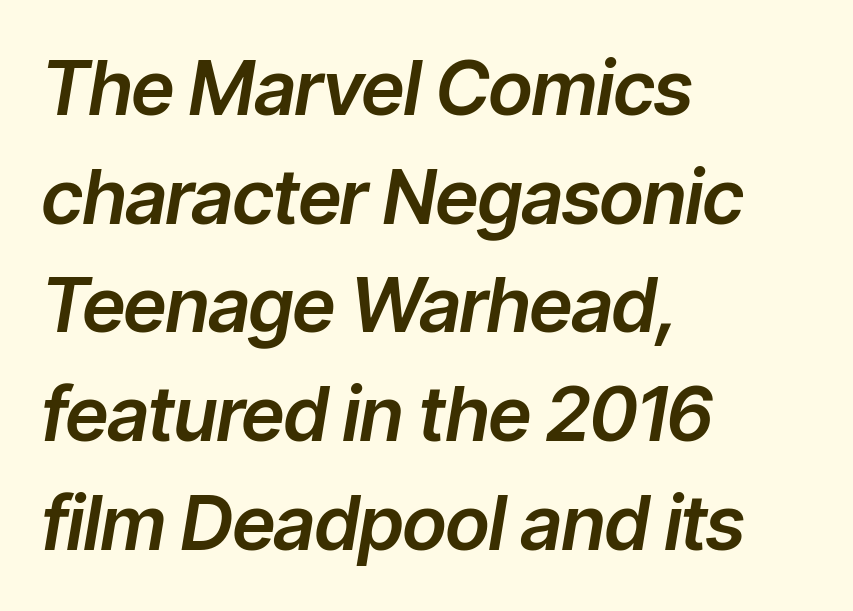
Q: Is the text italic (slanted)? A: Yes, it leans right by about 9 degrees.
Q: Is the text underlined? A: No.
Q: How is the paragraph aligned? A: Left-aligned.
Q: Is the spacing between letters normal or unusually wide? A: Normal.
Q: Is the spacing between lines tight, normal or loose? A: Normal.
Q: Width (condensed, normal, or wide)? A: Normal.
Q: Stroke contrast? A: Low.
Q: x-height? A: Medium.
Q: Monospaced? A: No.
